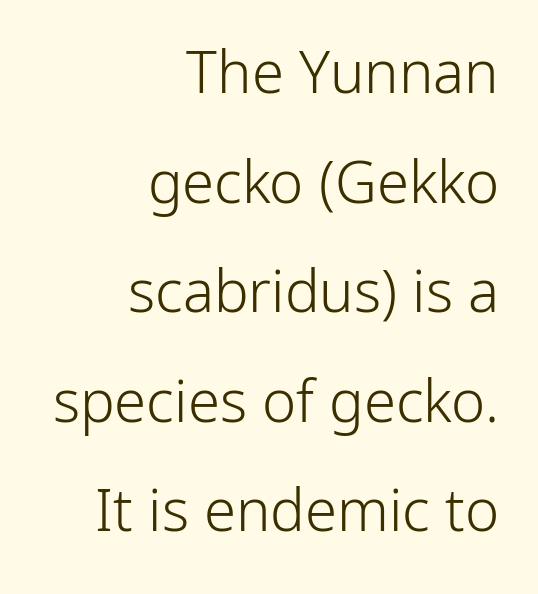
{"serif": "no", "italic": "no", "bold": "no", "weight": "light", "width": "normal", "stroke_contrast": "low", "x_height": "medium", "monospaced": "no", "underline": "no", "align": "right", "line_spacing_ratio": 1.89, "letter_spacing": "normal", "letter_spacing_em": 0.0, "glyph_px": 58}
